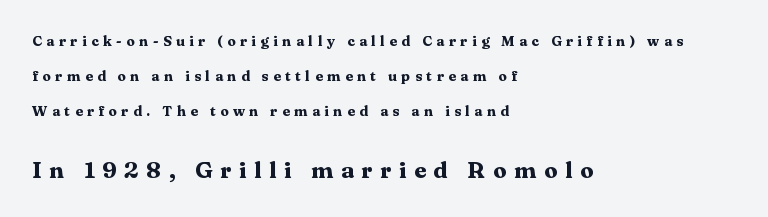
Has an underline been added? It has not. Each glyph is drawn with heavy, bold strokes. Rendered with straight, roman letterforms. This block would shrink considerably if given ordinary leading; it's expanded now.
